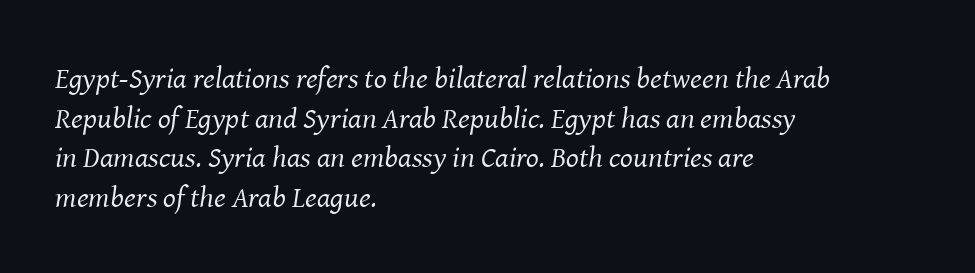
The image shows 30 px regular-weight serif type, italic (leaning right); set left-aligned, normal line spacing (1.32x), normal letter spacing, not underlined; medium stroke contrast and a medium x-height.
